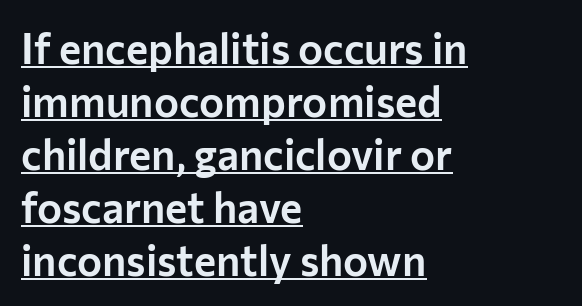
Is there an underline? Yes — a line sits under the letters. Does extra space separate the letters? No, they use regular spacing. Font category for this specimen: sans-serif. The line-height multiplier appears to be the usual default.
